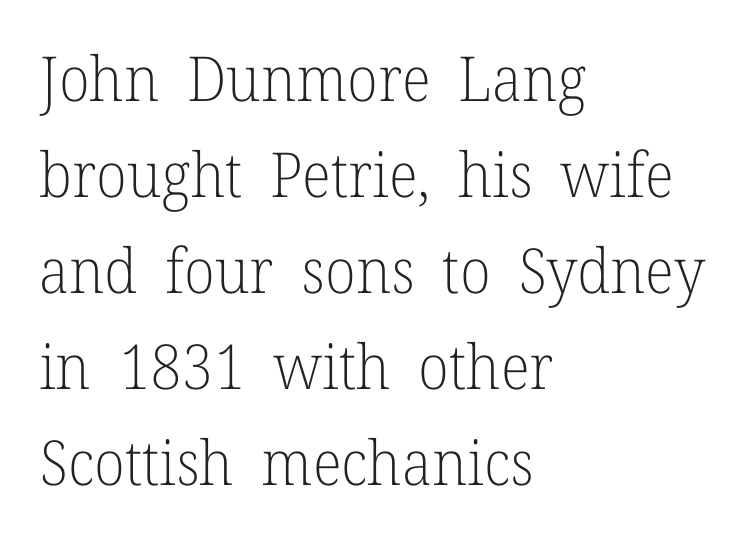
Reading down the column, the eye jumps a familiar distance to each next line. Small tapered or slab feet sit at the stroke ends, so this counts as serif. Underlining? Definitely not there. This reads as an unemphasized weight, regular at the heaviest.
